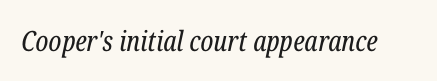
Q: Is the text bold? A: No.
Q: Is the text italic (slanted)? A: Yes, it leans right by about 12 degrees.
Q: Is the typeface a serif or a sans-serif typeface? A: Serif.
Q: Is the text underlined? A: No.
Q: Is the spacing between letters normal or unusually wide? A: Normal.
Q: Width (condensed, normal, or wide)? A: Condensed.
Q: Stroke contrast? A: Low.
Q: x-height? A: Medium.
Q: Monospaced? A: No.
